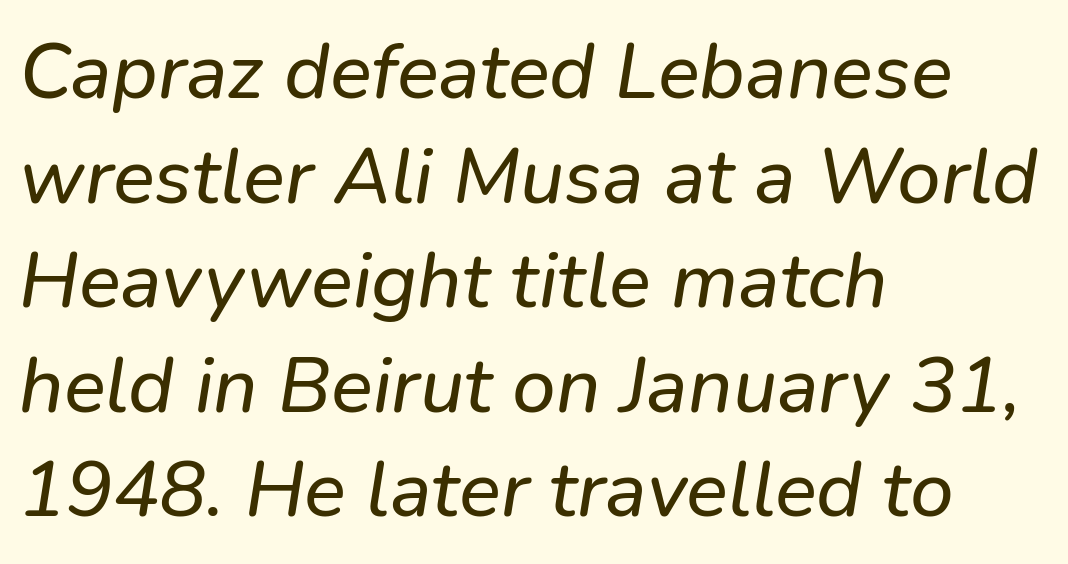
The image shows 78 px sans-serif type; set left-aligned, normal line spacing (1.34x), normal letter spacing, not underlined; low stroke contrast and a medium x-height.
